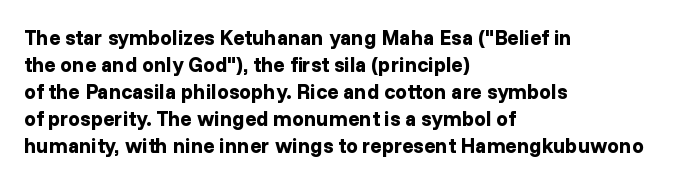
The image shows 21 px bold type, upright; set left-aligned, normal line spacing (1.29x), normal letter spacing, not underlined.
